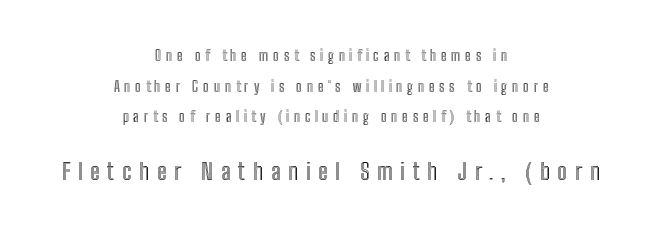
The image shows 23 px text type, upright; set centered, loose line spacing (2.18x), unusually wide letter spacing (+0.33 em), not underlined; the second (bottom) block is 1.64x larger.
